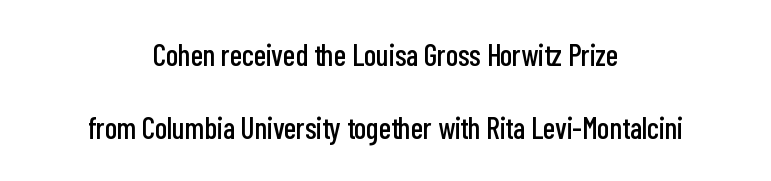
{"serif": "no", "italic": "no", "width": "condensed", "stroke_contrast": "low", "x_height": "medium", "monospaced": "no", "underline": "no", "align": "center", "line_spacing": "loose", "line_spacing_ratio": 2.43, "letter_spacing": "normal", "letter_spacing_em": 0.0, "glyph_px": 30}
